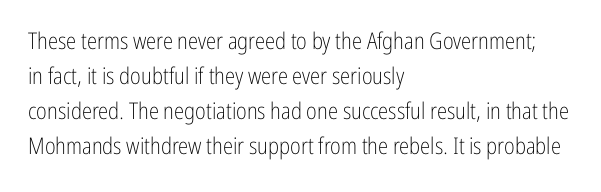
The image shows 23 px text type, upright; set left-aligned, normal line spacing (1.52x), normal letter spacing, not underlined.
